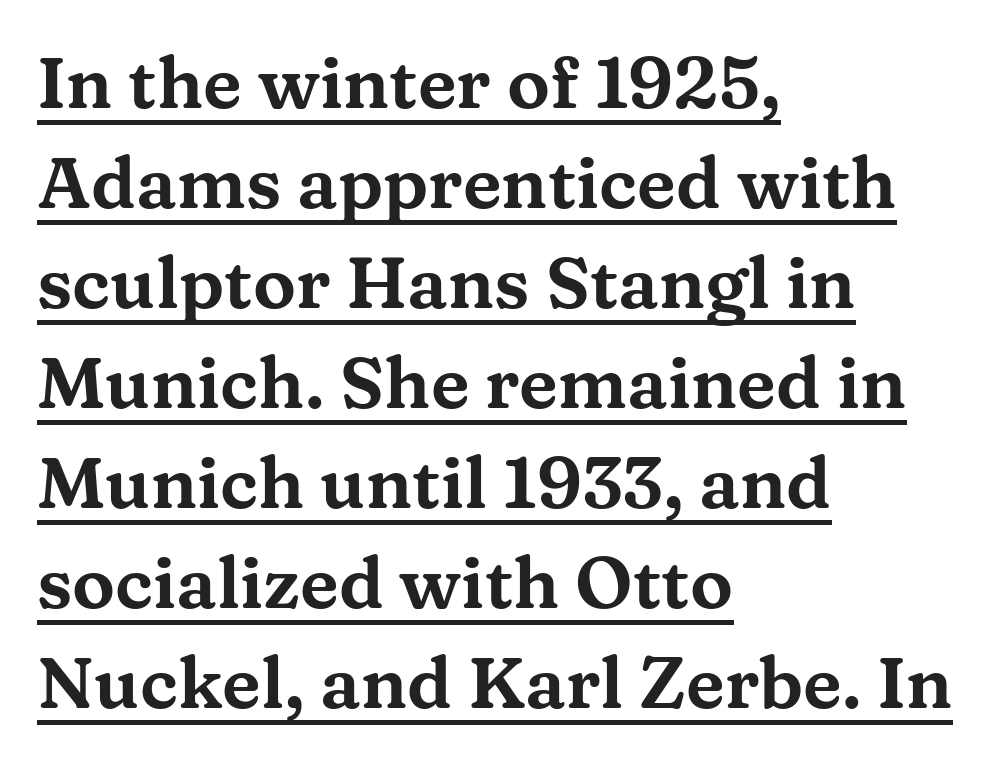
The image shows 72 px wide serif type, upright; set left-aligned, normal line spacing (1.39x), normal letter spacing, underlined; medium stroke contrast and a medium x-height.
